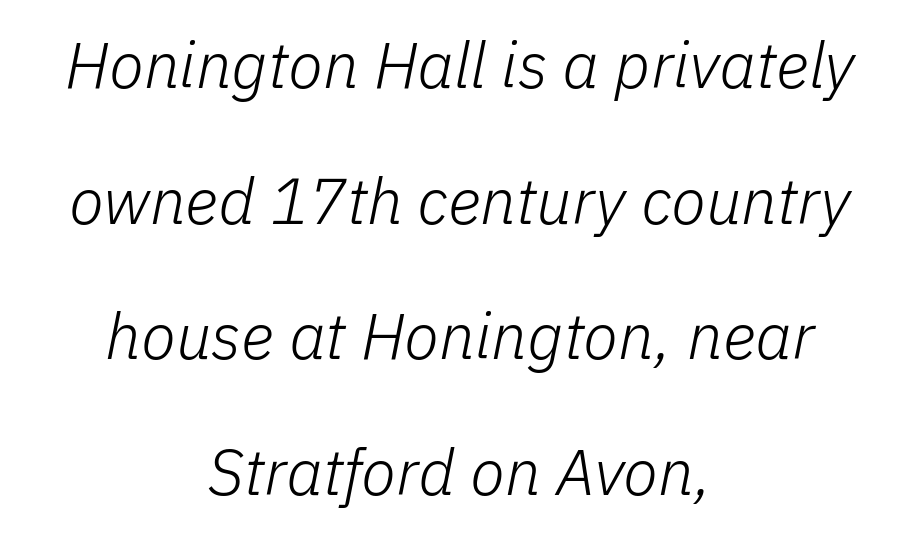
The line-height multiplier appears high, well above default. The whole block is typeset with a tilt. Notice how the passage keeps no hard edge, just a central spine. Nothing unusual about the tracking: characters are spaced as the font intends.
